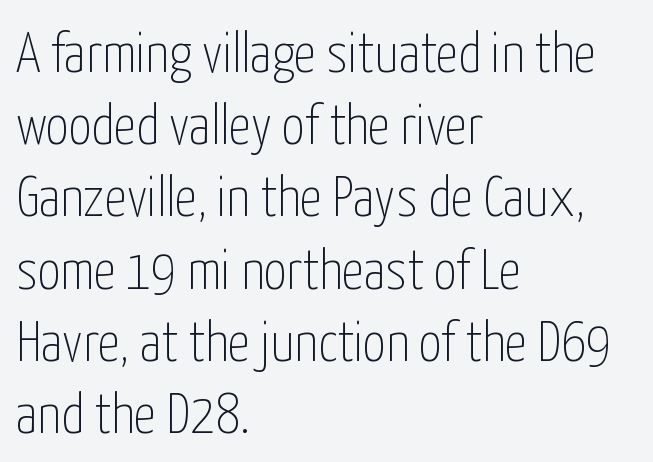
Ascenders rise straight up at ninety degrees. Leftover space on each line is placed entirely after the last word. Tracking here is standard; glyphs follow each other at the usual distance. Spacing verdict: proportional, widths tailored to each character. Nope, no serifs anywhere on these letters.
